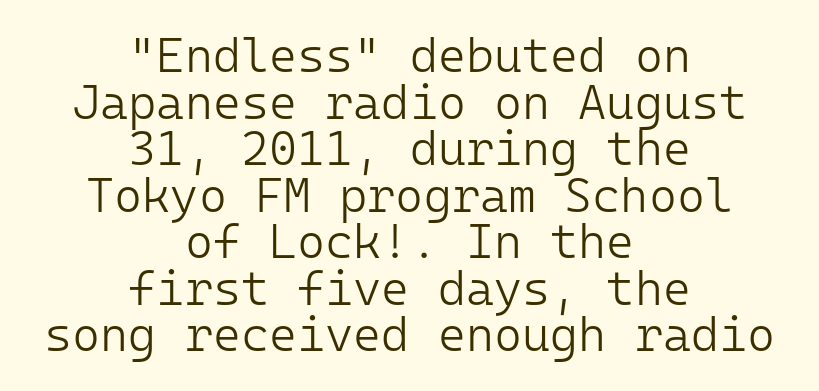
Q: Is the text bold? A: No.
Q: Is the text italic (slanted)? A: No, it is upright.
Q: Is the typeface a serif or a sans-serif typeface? A: Sans-serif.
Q: Is the text underlined? A: No.
Q: How is the paragraph aligned? A: Centered.
Q: Is the spacing between letters normal or unusually wide? A: Normal.
Q: Is the spacing between lines tight, normal or loose? A: Tight.
Q: Width (condensed, normal, or wide)? A: Normal.
Q: Stroke contrast? A: Low.
Q: x-height? A: Medium.
Q: Monospaced? A: Yes.
